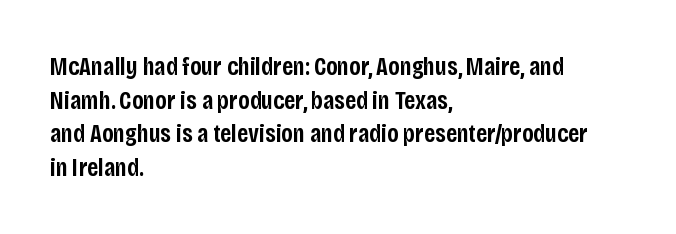
Q: Is the text bold? A: Semi-bold.
Q: Is the text italic (slanted)? A: No, it is upright.
Q: Is the text underlined? A: No.
Q: How is the paragraph aligned? A: Left-aligned.
Q: Is the spacing between letters normal or unusually wide? A: Normal.
Q: Is the spacing between lines tight, normal or loose? A: Normal.
